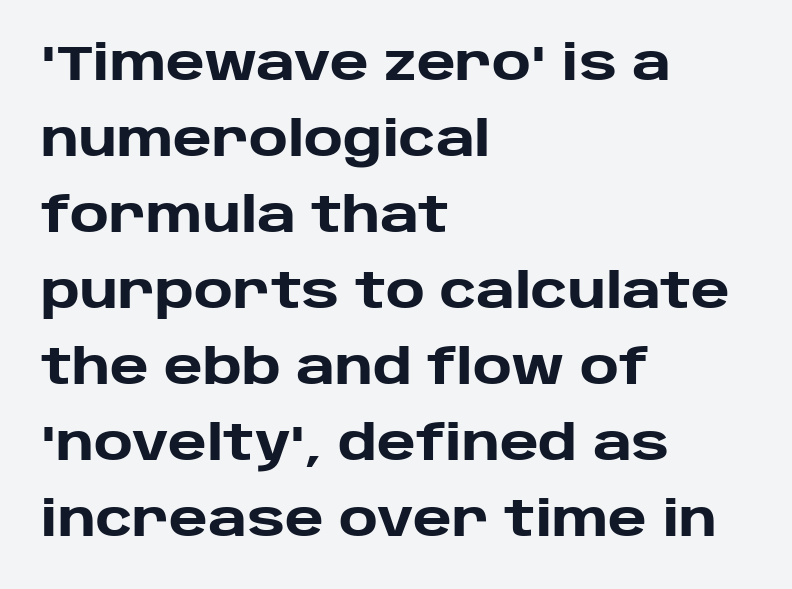
The text was rendered using a sans face with plain stroke endings. The passage shown has conventional tracking throughout. How would I describe the line gaps? Plain and ordinary. If you drew a ruler down the left edge, every line would touch it. The typography opts for an upright posture over an oblique one.
